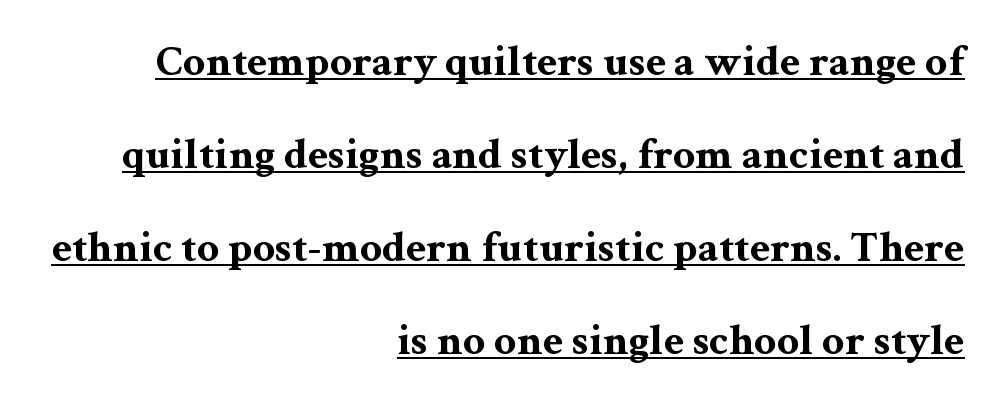
Q: Is the text bold? A: Yes.
Q: Is the text italic (slanted)? A: No, it is upright.
Q: Is the typeface a serif or a sans-serif typeface? A: Serif.
Q: Is the text underlined? A: Yes.
Q: How is the paragraph aligned? A: Right-aligned.
Q: Is the spacing between letters normal or unusually wide? A: Normal.
Q: Is the spacing between lines tight, normal or loose? A: Loose.
Q: Width (condensed, normal, or wide)? A: Wide.
Q: Stroke contrast? A: Medium.
Q: x-height? A: Medium.
Q: Monospaced? A: No.
